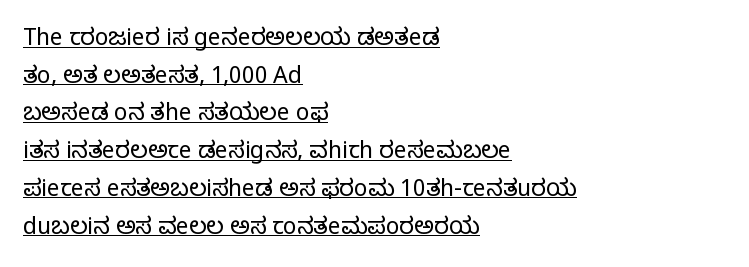
The image shows 23 px text type, upright; set left-aligned, normal line spacing (1.64x), normal letter spacing, underlined.
